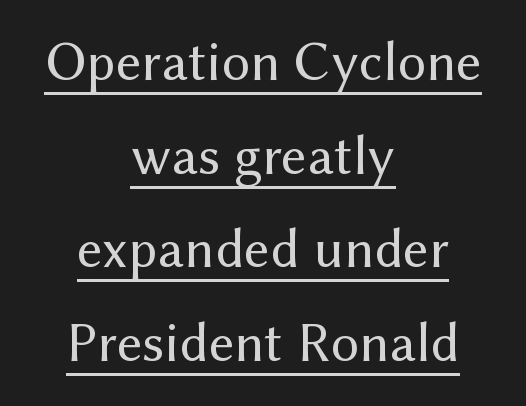
Characters remain perfectly vertical along every line. A typesetter would call this proportional, since set widths differ per character. Horizontal bands of white between lines are of average thickness. Ink coverage per letter is moderate at most. Notice how the passage keeps no hard edge, just a central spine. Somebody hit Ctrl+U on this one — the words are underlined.
